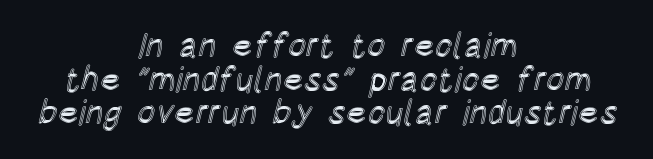
The area under the type is left untouched. The typesetter chose a symmetrical, centered arrangement here. Leading: reduced. Spacing verdict: proportional, widths tailored to each character.
